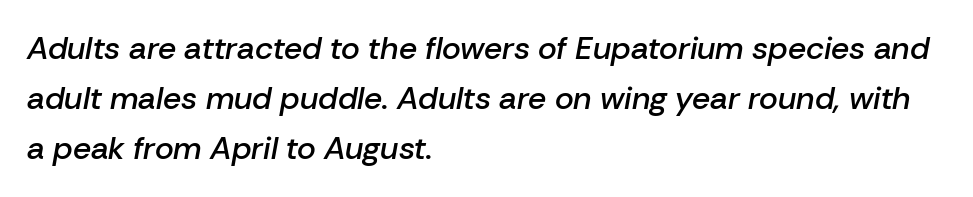
The image shows 32 px semibold type, italic (leaning right); set left-aligned, normal line spacing (1.57x), normal letter spacing, not underlined; low stroke contrast and a medium x-height.
